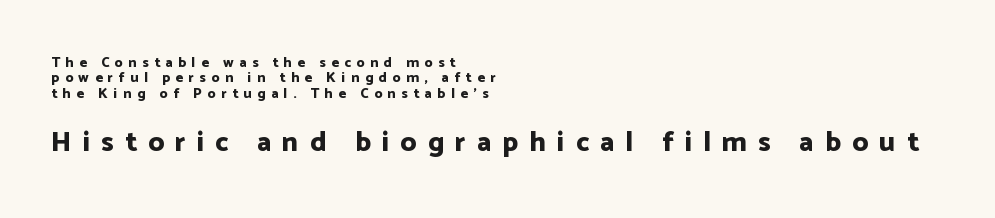
{"serif": "no", "italic": "no", "bold": "yes", "weight": "bold", "width": "normal", "stroke_contrast": "low", "x_height": "medium", "monospaced": "no", "underline": "no", "align": "left", "line_spacing": "tight", "line_spacing_ratio": 1.1, "letter_spacing": "wide", "letter_spacing_em": 0.4, "larger_block": "second", "size_ratio": 2.0, "glyph_px": 28}
